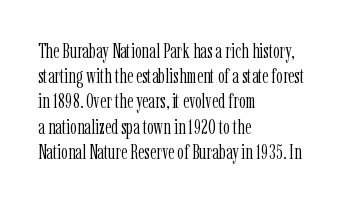
{"italic": "no", "bold": "no", "underline": "no", "align": "left", "line_spacing_ratio": 1.2, "letter_spacing": "normal", "letter_spacing_em": 0.0, "glyph_px": 21}
